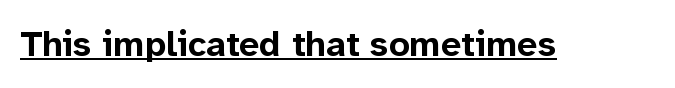
The image shows 36 px bold sans-serif type, upright; set normal letter spacing, underlined; low stroke contrast and a medium x-height.
